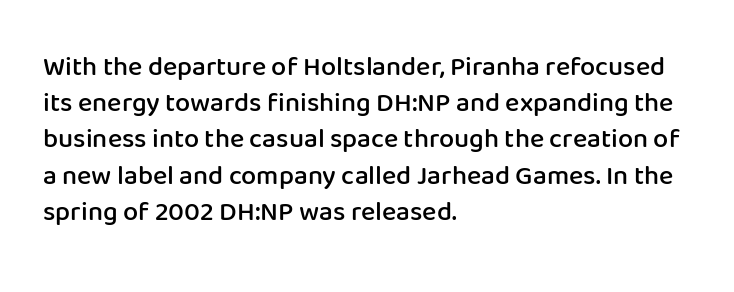
The image shows 27 px text type, upright; set left-aligned, normal line spacing (1.34x), normal letter spacing, not underlined.
